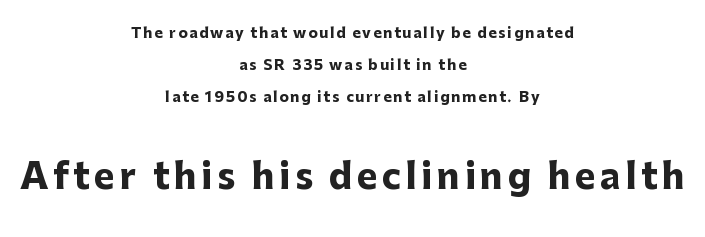
Q: Is the text bold? A: Yes.
Q: Is the text italic (slanted)? A: No, it is upright.
Q: Is the typeface a serif or a sans-serif typeface? A: Sans-serif.
Q: Is the text underlined? A: No.
Q: How is the paragraph aligned? A: Centered.
Q: Is the spacing between lines tight, normal or loose? A: Loose.
Q: Which block of text is set in a larger size, the first (top) or the second (bottom)? A: The second (bottom) one.
Q: Width (condensed, normal, or wide)? A: Normal.
Q: Stroke contrast? A: Low.
Q: x-height? A: Medium.
Q: Monospaced? A: No.
